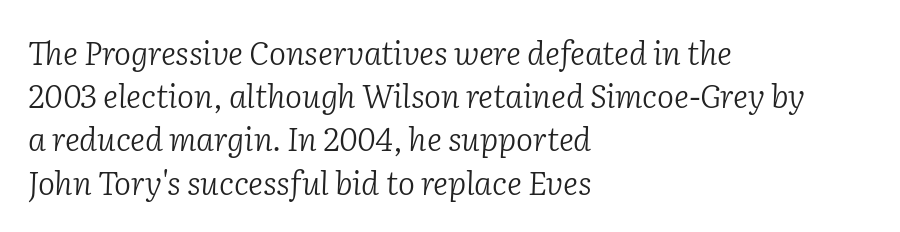
{"serif": "yes", "italic": "yes", "lean": "right", "slant_degrees": 2, "bold": "no", "weight": "light", "width": "normal", "stroke_contrast": "low", "x_height": "medium", "monospaced": "no", "underline": "no", "align": "left", "line_spacing": "normal", "line_spacing_ratio": 1.35, "letter_spacing": "normal", "letter_spacing_em": 0.0, "glyph_px": 32}
